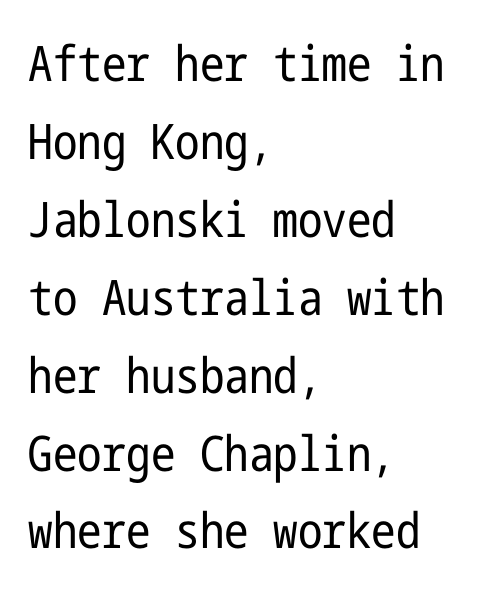
Nobody touched the tracking dial on this one. Line beginnings align vertically; line endings do not. Has an underline been added? It has not. Is the stroke heavy? The answer is a plain regular-or-lighter. In terms of posture, this sample is upright.
